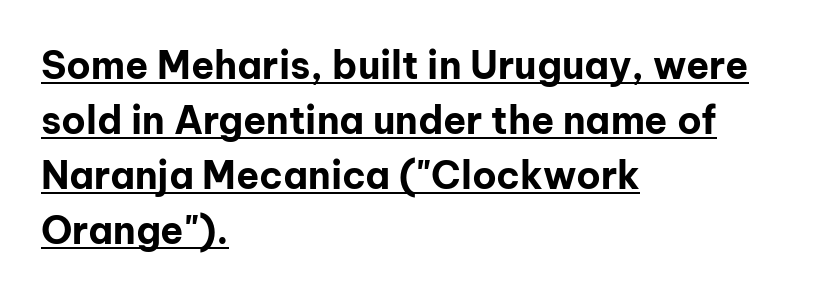
{"serif": "no", "italic": "no", "bold": "yes", "weight": "bold", "width": "normal", "stroke_contrast": "low", "x_height": "medium", "monospaced": "no", "underline": "yes", "align": "left", "line_spacing": "normal", "line_spacing_ratio": 1.45, "letter_spacing": "normal", "letter_spacing_em": 0.0, "glyph_px": 38}
